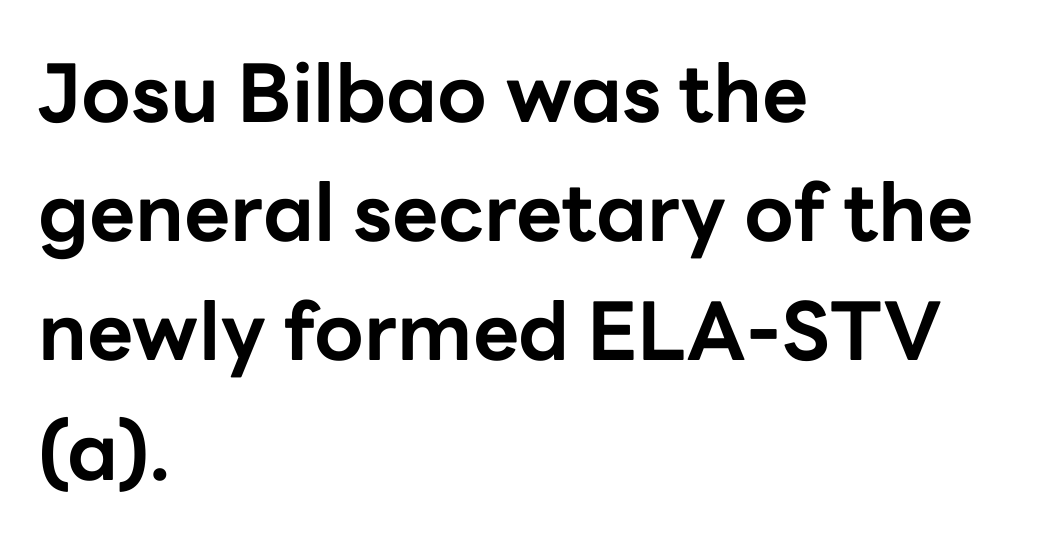
Q: Is the text bold? A: Yes.
Q: Is the text italic (slanted)? A: No, it is upright.
Q: Is the typeface a serif or a sans-serif typeface? A: Sans-serif.
Q: Is the text underlined? A: No.
Q: How is the paragraph aligned? A: Left-aligned.
Q: Is the spacing between letters normal or unusually wide? A: Normal.
Q: Is the spacing between lines tight, normal or loose? A: Normal.
Q: Width (condensed, normal, or wide)? A: Normal.
Q: Stroke contrast? A: Low.
Q: x-height? A: Medium.
Q: Monospaced? A: No.
